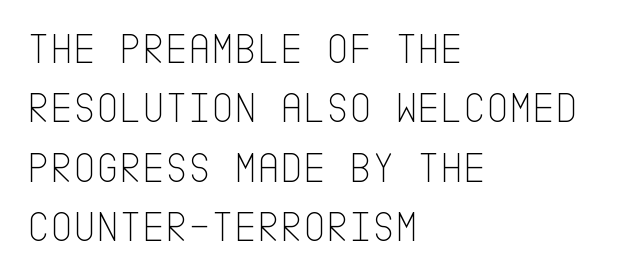
The image shows 44 px thin, condensed sans-serif type, upright; set left-aligned, normal line spacing (1.35x), normal letter spacing, not underlined; low stroke contrast and a large x-height.
